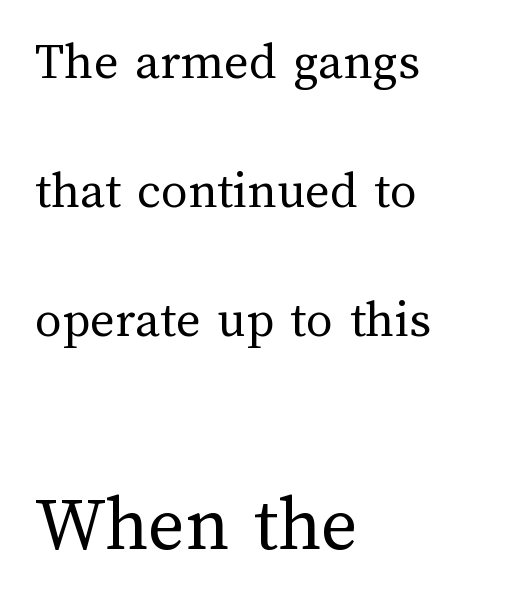
Q: Is the text bold? A: No.
Q: Is the text italic (slanted)? A: No, it is upright.
Q: Is the text underlined? A: No.
Q: How is the paragraph aligned? A: Left-aligned.
Q: Is the spacing between letters normal or unusually wide? A: Normal.
Q: Is the spacing between lines tight, normal or loose? A: Loose.
Q: Which block of text is set in a larger size, the first (top) or the second (bottom)? A: The second (bottom) one.
Q: Width (condensed, normal, or wide)? A: Normal.
Q: Stroke contrast? A: Medium.
Q: x-height? A: Medium.
Q: Monospaced? A: No.
